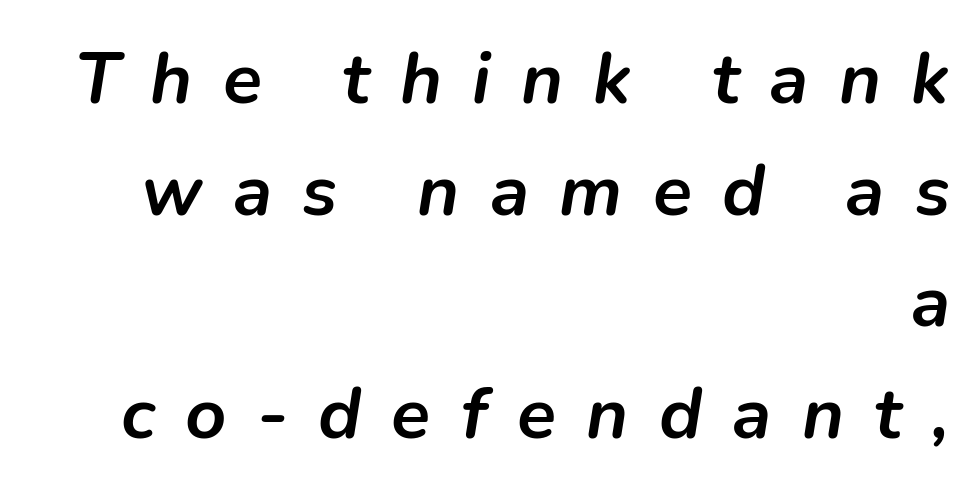
Q: Is the text bold? A: Yes.
Q: Is the text italic (slanted)? A: Yes, it leans right by about 9 degrees.
Q: Is the text underlined? A: No.
Q: How is the paragraph aligned? A: Right-aligned.
Q: Is the spacing between letters normal or unusually wide? A: Unusually wide.
Q: Is the spacing between lines tight, normal or loose? A: Normal.
Q: Width (condensed, normal, or wide)? A: Normal.
Q: Stroke contrast? A: Low.
Q: x-height? A: Medium.
Q: Monospaced? A: No.
